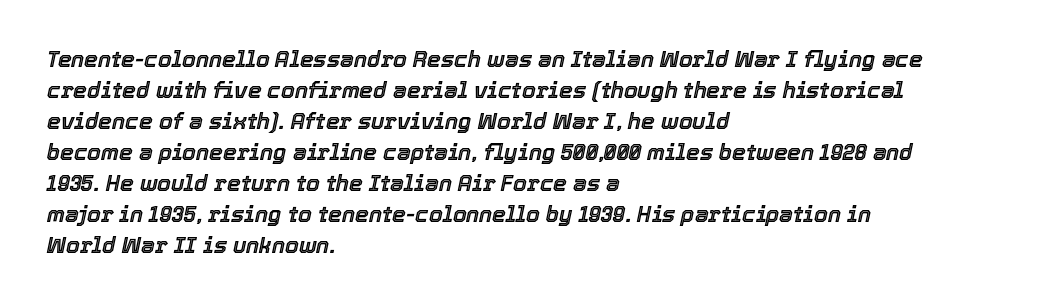
{"italic": "yes", "lean": "right", "slant_degrees": 12, "underline": "no", "align": "left", "line_spacing": "normal", "line_spacing_ratio": 1.41, "letter_spacing": "normal", "letter_spacing_em": 0.0, "glyph_px": 22}
